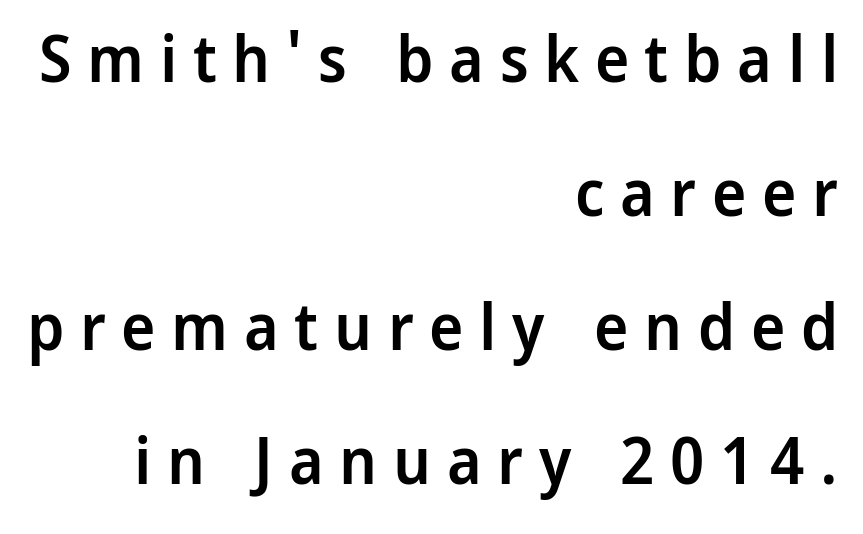
The image shows 65 px semibold sans-serif type, upright; set right-aligned, loose line spacing (2.06x), unusually wide letter spacing (+0.24 em), not underlined; low stroke contrast and a medium x-height.
